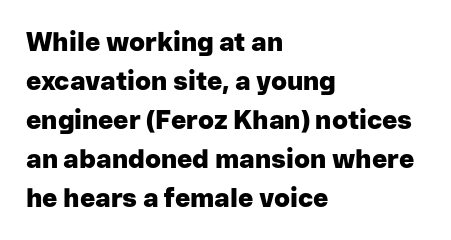
The image shows 26 px bold type, upright; set left-aligned, normal line spacing (1.5x), normal letter spacing, not underlined.
